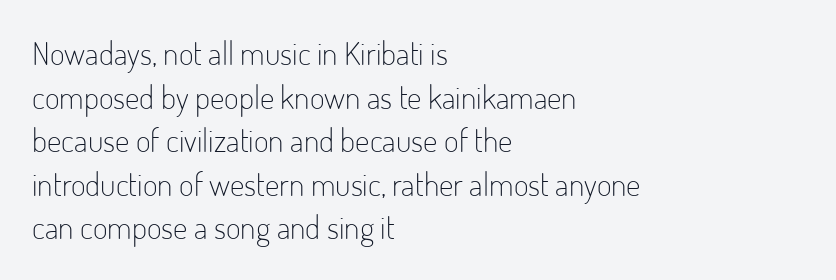
{"serif": "no", "italic": "no", "bold": "no", "weight": "light", "width": "condensed", "stroke_contrast": "low", "x_height": "small", "monospaced": "no", "underline": "no", "align": "left", "line_spacing": "normal", "line_spacing_ratio": 1.36, "letter_spacing": "normal", "letter_spacing_em": 0.0, "glyph_px": 32}
